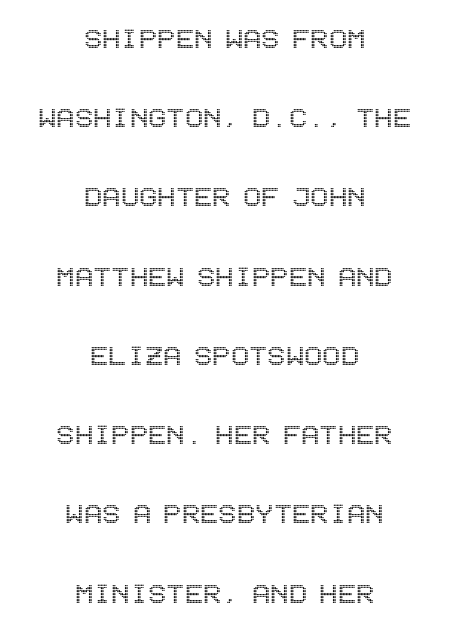
Style check: upright. A bare baseline throughout the passage. Baseline-to-baseline distance is far greater than the letter height. The rag falls on both sides of this text block equally. Honestly, the letter spacing is just normal — you wouldn't notice it.
